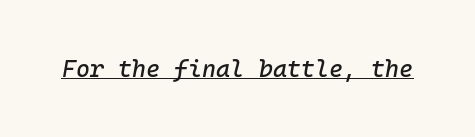
Q: Is the text italic (slanted)? A: Yes, it leans right by about 10 degrees.
Q: Is the text underlined? A: Yes.
Q: Is the spacing between letters normal or unusually wide? A: Normal.
